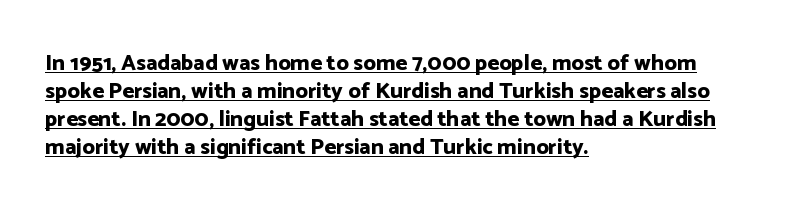
{"italic": "no", "bold": "yes", "underline": "yes", "align": "left", "line_spacing": "normal", "line_spacing_ratio": 1.27, "letter_spacing": "normal", "letter_spacing_em": 0.0, "glyph_px": 22}
